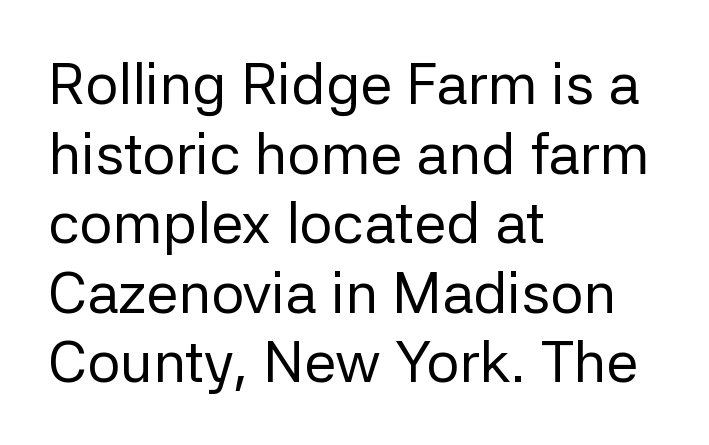
Left-aligned paragraph, ragged on the right. No word sits above an underline. Look at the tracking — it's just the regular setting, nothing added. Type style note: lacks serifs. Character widths vary here, with narrow letters taking less room than wide ones.
